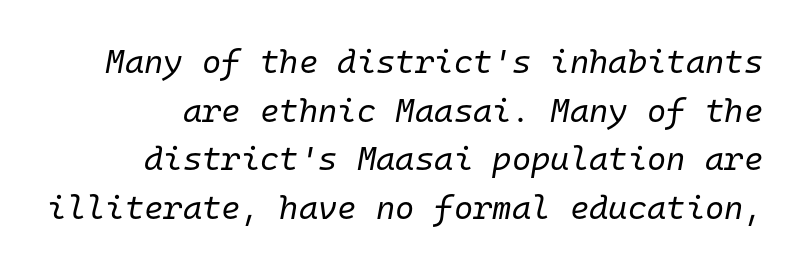
Q: Is the text bold? A: No.
Q: Is the text italic (slanted)? A: Yes, it leans right by about 10 degrees.
Q: Is the text underlined? A: No.
Q: Is the spacing between letters normal or unusually wide? A: Normal.
Q: Is the spacing between lines tight, normal or loose? A: Normal.
Q: Width (condensed, normal, or wide)? A: Normal.
Q: Stroke contrast? A: Low.
Q: x-height? A: Medium.
Q: Monospaced? A: Yes.
